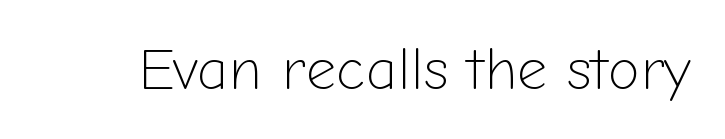
Q: Is the text bold? A: No.
Q: Is the text italic (slanted)? A: No, it is upright.
Q: Is the typeface a serif or a sans-serif typeface? A: Sans-serif.
Q: Is the text underlined? A: No.
Q: Is the spacing between letters normal or unusually wide? A: Normal.
Q: Width (condensed, normal, or wide)? A: Normal.
Q: Stroke contrast? A: Low.
Q: x-height? A: Medium.
Q: Monospaced? A: No.
